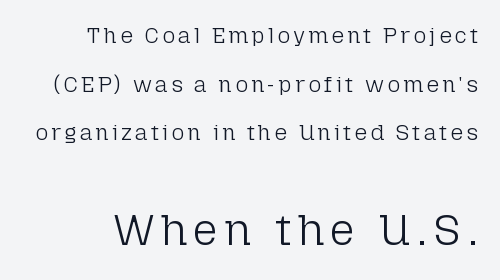
{"serif": "no", "italic": "no", "bold": "no", "weight": "light", "width": "normal", "stroke_contrast": "low", "x_height": "medium", "monospaced": "no", "underline": "no", "line_spacing": "loose", "line_spacing_ratio": 2.21, "larger_block": "second", "size_ratio": 2.0, "glyph_px": 44}
